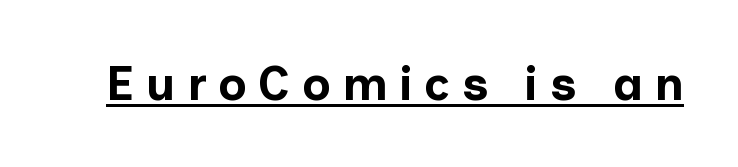
Underline: present. The rendering uses natural spacing where letterforms have individual widths. The font's upright variant was chosen for this text. What weight is shown? A full bold with thick strokes. Students, note that the glyphs here are deliberately spaced far apart. You can tell from the bare stems that sans-serif type was used.
